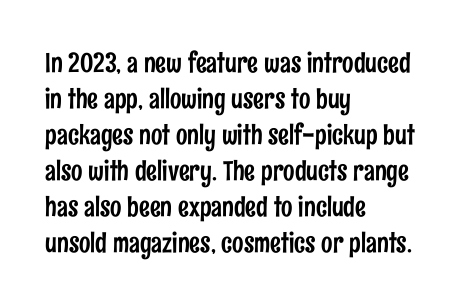
The image shows 27 px text type, upright; set left-aligned, normal line spacing (1.33x), normal letter spacing, not underlined.
